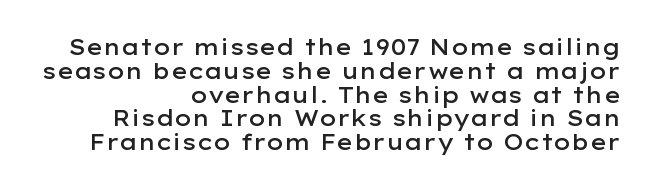
Every stem runs plumb, perpendicular to the baseline. The rendering keeps characters at their native spacing. Horizontally, the lines are justified to the trailing edge only. Vertically, the passage feels compressed, each row crowding the next.
